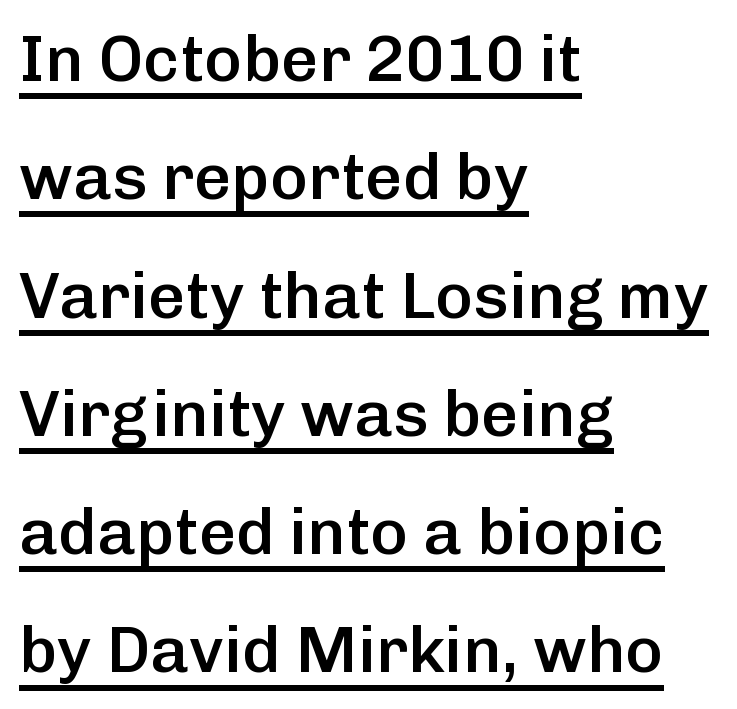
Each word holds together tightly as a unit, with standard inter-letter gaps. Characters remain perfectly vertical along every line. The paragraph shown leans on its left margin. Unlike a traditional serif, this face leaves its strokes unadorned.
